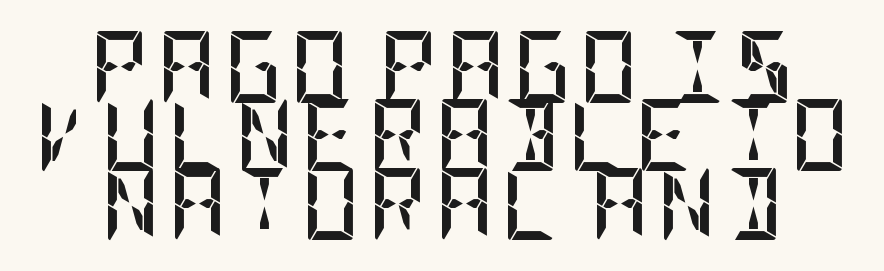
The image shows 72 px semibold, condensed sans-serif type, upright; set tight line spacing (0.95x), not underlined; low stroke contrast and a large x-height.
